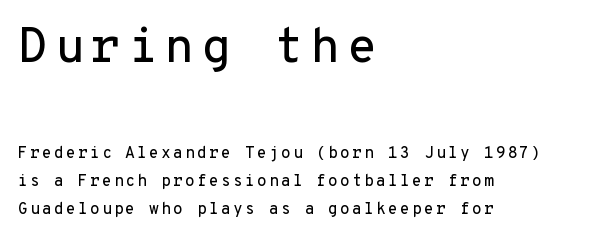
Q: Is the text italic (slanted)? A: No, it is upright.
Q: Is the typeface a serif or a sans-serif typeface? A: Sans-serif.
Q: Is the text underlined? A: No.
Q: How is the paragraph aligned? A: Left-aligned.
Q: Which block of text is set in a larger size, the first (top) or the second (bottom)? A: The first (top) one.
Q: Width (condensed, normal, or wide)? A: Normal.
Q: Stroke contrast? A: Low.
Q: x-height? A: Medium.
Q: Monospaced? A: Yes.
